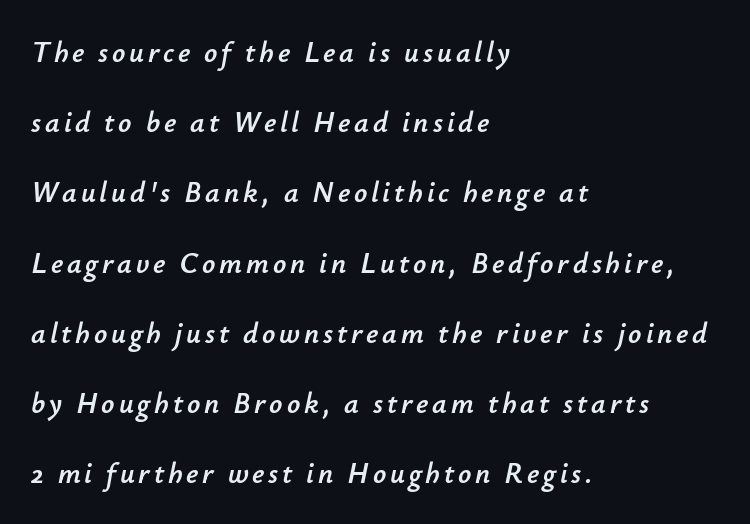
{"italic": "yes", "lean": "right", "slant_degrees": 12, "width": "normal", "stroke_contrast": "low", "x_height": "small", "monospaced": "no", "underline": "no", "align": "left", "line_spacing": "loose", "line_spacing_ratio": 2.42, "glyph_px": 29}
